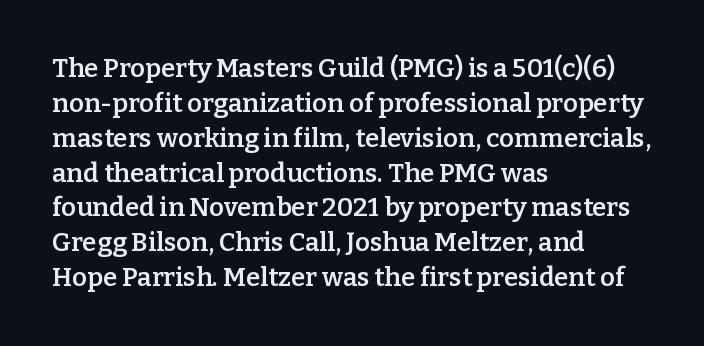
Q: Is the text bold? A: Semi-bold.
Q: Is the text italic (slanted)? A: No, it is upright.
Q: Is the text underlined? A: No.
Q: How is the paragraph aligned? A: Left-aligned.
Q: Is the spacing between letters normal or unusually wide? A: Normal.
Q: Is the spacing between lines tight, normal or loose? A: Normal.
